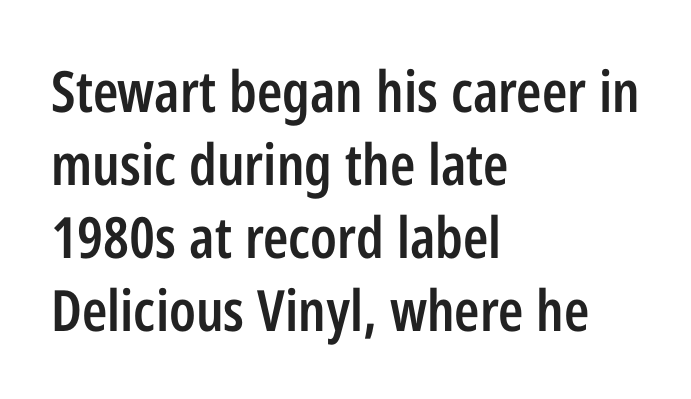
Q: Is the text bold? A: Semi-bold.
Q: Is the text italic (slanted)? A: No, it is upright.
Q: Is the typeface a serif or a sans-serif typeface? A: Sans-serif.
Q: Is the text underlined? A: No.
Q: How is the paragraph aligned? A: Left-aligned.
Q: Is the spacing between letters normal or unusually wide? A: Normal.
Q: Is the spacing between lines tight, normal or loose? A: Normal.
Q: Width (condensed, normal, or wide)? A: Condensed.
Q: Stroke contrast? A: Low.
Q: x-height? A: Medium.
Q: Monospaced? A: No.
